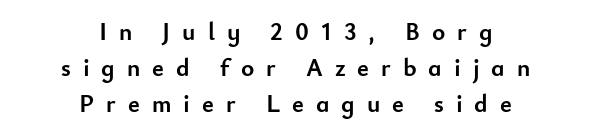
Plenty of ink on the page — the face is bold. Designer's note — italics off, roman on. The rag falls on both sides of this text block equally. The leading is moderate, giving the passage an even texture.
